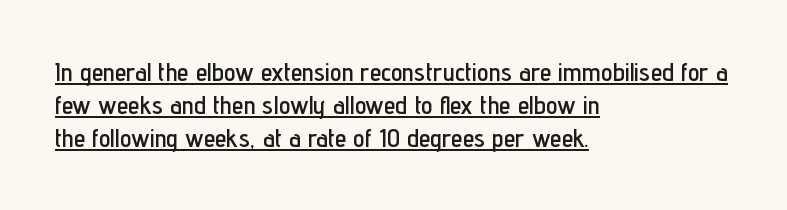
Underlined type. The rendering uses a moderate line-height, typical for paragraphs. A typesetter would call this zero additional tracking. No italicization has been applied; the sample stays upright. The passage is arranged the way most books set body copy — flush left.
